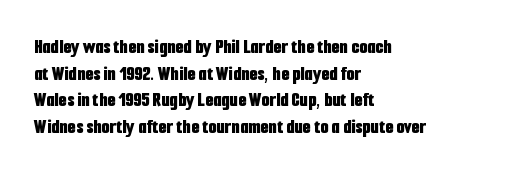
{"italic": "no", "bold": "yes", "underline": "no", "align": "left", "line_spacing": "normal", "line_spacing_ratio": 1.27, "letter_spacing": "normal", "letter_spacing_em": 0.0, "glyph_px": 21}
